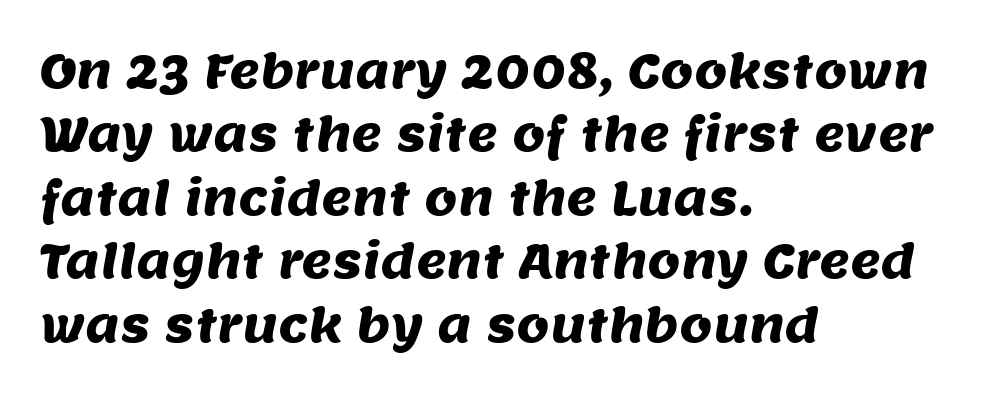
Q: Is the typeface a serif or a sans-serif typeface? A: Sans-serif.
Q: Is the text underlined? A: No.
Q: How is the paragraph aligned? A: Left-aligned.
Q: Is the spacing between letters normal or unusually wide? A: Normal.
Q: Is the spacing between lines tight, normal or loose? A: Normal.
Q: Width (condensed, normal, or wide)? A: Normal.
Q: Stroke contrast? A: Medium.
Q: x-height? A: Large.
Q: Monospaced? A: No.
